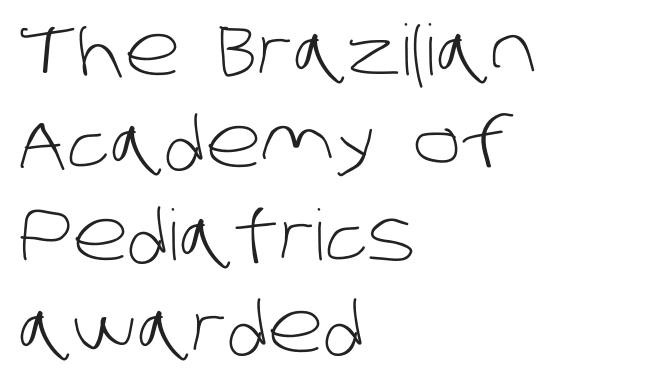
The image shows 70 px light sans-serif type; set left-aligned, normal line spacing (1.32x), normal letter spacing, not underlined; low stroke contrast and a large x-height.
